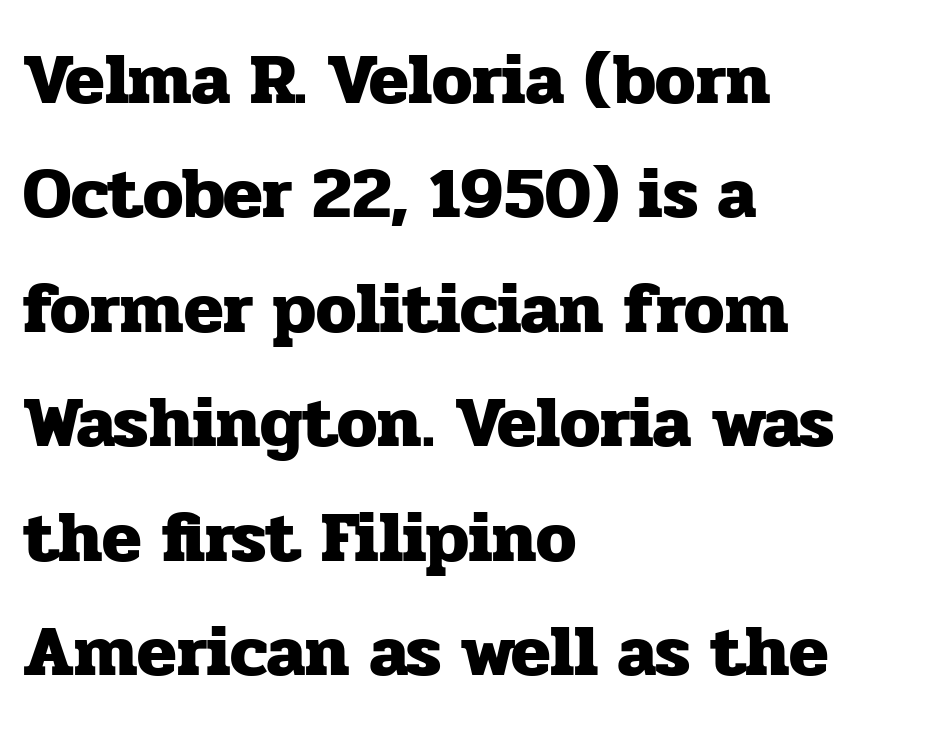
Q: Is the text bold? A: Yes.
Q: Is the text italic (slanted)? A: No, it is upright.
Q: Is the typeface a serif or a sans-serif typeface? A: Serif.
Q: Is the text underlined? A: No.
Q: How is the paragraph aligned? A: Left-aligned.
Q: Is the spacing between letters normal or unusually wide? A: Normal.
Q: Is the spacing between lines tight, normal or loose? A: Normal.
Q: Width (condensed, normal, or wide)? A: Normal.
Q: Stroke contrast? A: Low.
Q: x-height? A: Medium.
Q: Monospaced? A: No.
